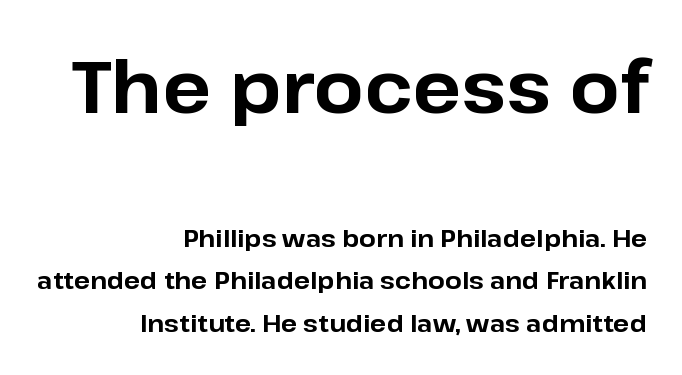
Q: Is the text bold? A: Yes.
Q: Is the text italic (slanted)? A: No, it is upright.
Q: Is the typeface a serif or a sans-serif typeface? A: Sans-serif.
Q: Is the text underlined? A: No.
Q: How is the paragraph aligned? A: Right-aligned.
Q: Is the spacing between letters normal or unusually wide? A: Normal.
Q: Which block of text is set in a larger size, the first (top) or the second (bottom)? A: The first (top) one.
Q: Width (condensed, normal, or wide)? A: Normal.
Q: Stroke contrast? A: Low.
Q: x-height? A: Medium.
Q: Monospaced? A: No.
